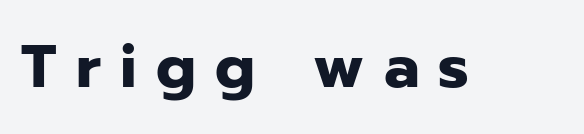
The image shows 60 px heavy sans-serif type, upright; set unusually wide letter spacing (+0.32 em), not underlined; low stroke contrast and a medium x-height.
